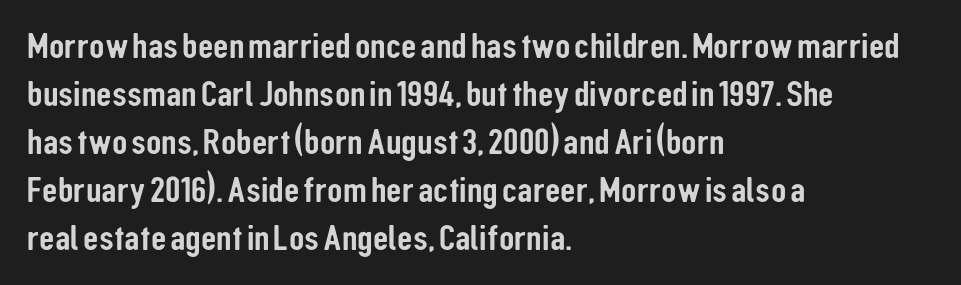
The image shows 38 px condensed sans-serif type, upright; set left-aligned, normal line spacing (1.26x), normal letter spacing, not underlined; low stroke contrast and a medium x-height.
